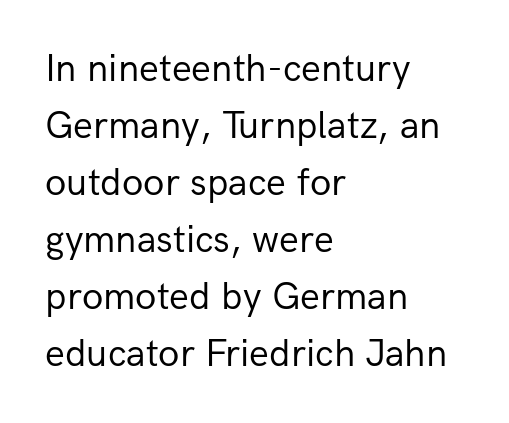
{"serif": "no", "italic": "no", "bold": "no", "weight": "regular", "width": "normal", "stroke_contrast": "low", "x_height": "medium", "monospaced": "no", "underline": "no", "align": "left", "line_spacing": "normal", "line_spacing_ratio": 1.46, "letter_spacing": "normal", "letter_spacing_em": 0.0, "glyph_px": 39}
